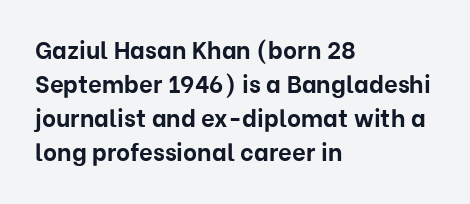
Q: Is the text bold? A: Yes.
Q: Is the text italic (slanted)? A: No, it is upright.
Q: Is the text underlined? A: No.
Q: How is the paragraph aligned? A: Left-aligned.
Q: Is the spacing between letters normal or unusually wide? A: Normal.
Q: Is the spacing between lines tight, normal or loose? A: Normal.
